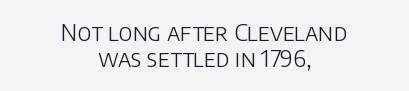
The image shows 23 px text type, upright; set centered, tight line spacing (1.15x), normal letter spacing, not underlined.
